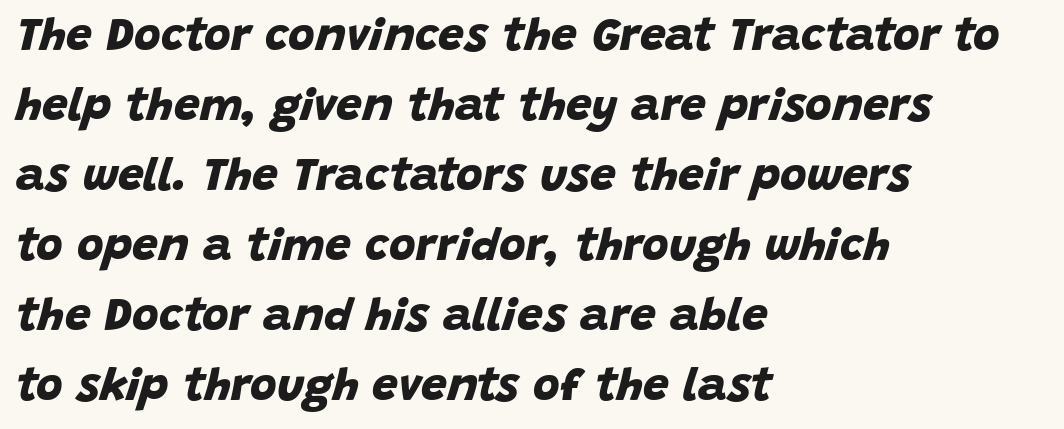
Interline gaps are of average width in this sample. This rendering features lettering with no underline. Looks like regular typesetting: each glyph gets only the width it needs. The face used here has the dense, thick strokes of a bold. Compared with a centered layout, this one pins lines to the left instead. The gaps between neighbouring characters are ordinary and unremarkable.
